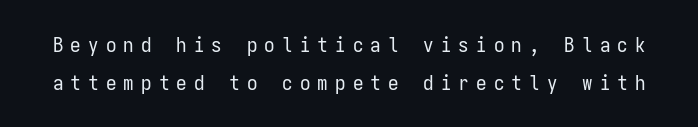
Q: Is the text bold? A: No.
Q: Is the text italic (slanted)? A: No, it is upright.
Q: Is the text underlined? A: No.
Q: Is the spacing between letters normal or unusually wide? A: Unusually wide.
